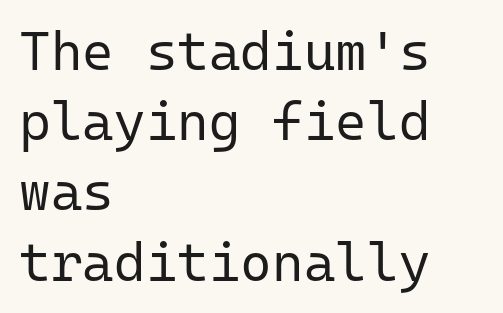
Q: Is the text bold? A: No.
Q: Is the text italic (slanted)? A: No, it is upright.
Q: Is the typeface a serif or a sans-serif typeface? A: Sans-serif.
Q: Is the text underlined? A: No.
Q: How is the paragraph aligned? A: Left-aligned.
Q: Is the spacing between letters normal or unusually wide? A: Normal.
Q: Is the spacing between lines tight, normal or loose? A: Normal.
Q: Width (condensed, normal, or wide)? A: Normal.
Q: Stroke contrast? A: Low.
Q: x-height? A: Medium.
Q: Monospaced? A: Yes.
